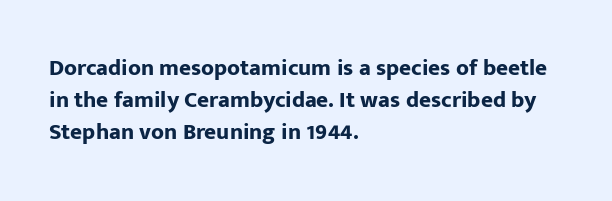
{"italic": "no", "bold": "yes", "underline": "no", "align": "left", "line_spacing": "normal", "line_spacing_ratio": 1.39, "letter_spacing": "normal", "letter_spacing_em": 0.0, "glyph_px": 23}
